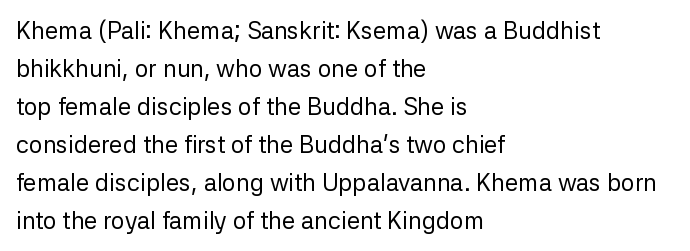
The image shows 24 px text type, upright; set left-aligned, normal line spacing (1.58x), normal letter spacing, not underlined.
